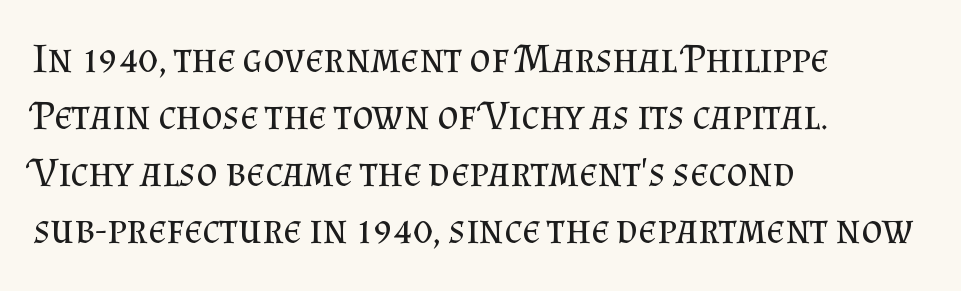
Proportional: the letters do not fall into vertical columns. Vertically, the passage feels balanced, rows spaced as you'd expect. Rendered with straight, roman letterforms. The rendering anchors every line to the left-hand side. These glyphs show unthickened strokes, regular width or finer. Letter spacing: default.
